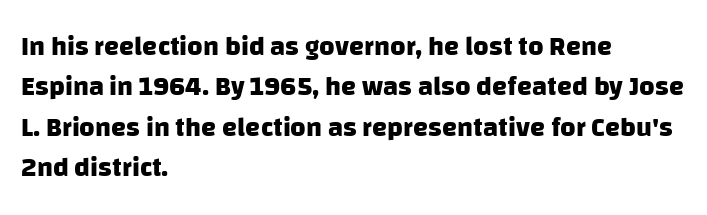
Q: Is the text bold? A: Yes.
Q: Is the text underlined? A: No.
Q: How is the paragraph aligned? A: Left-aligned.
Q: Is the spacing between letters normal or unusually wide? A: Normal.
Q: Is the spacing between lines tight, normal or loose? A: Normal.
